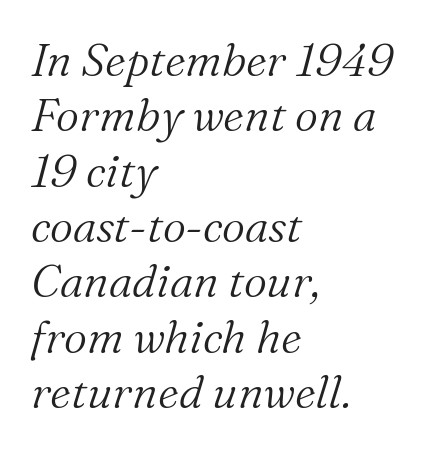
Q: Is the text bold? A: No.
Q: Is the text italic (slanted)? A: Yes, it leans right by about 16 degrees.
Q: Is the typeface a serif or a sans-serif typeface? A: Serif.
Q: Is the text underlined? A: No.
Q: How is the paragraph aligned? A: Left-aligned.
Q: Is the spacing between letters normal or unusually wide? A: Normal.
Q: Width (condensed, normal, or wide)? A: Normal.
Q: Stroke contrast? A: Medium.
Q: x-height? A: Medium.
Q: Monospaced? A: No.
